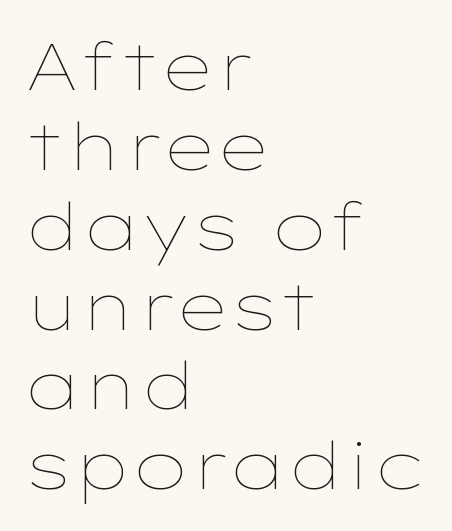
The image shows 66 px thin, wide type, upright; set left-aligned, line spacing 1.21x, normal letter spacing, not underlined; low stroke contrast and a medium x-height.
